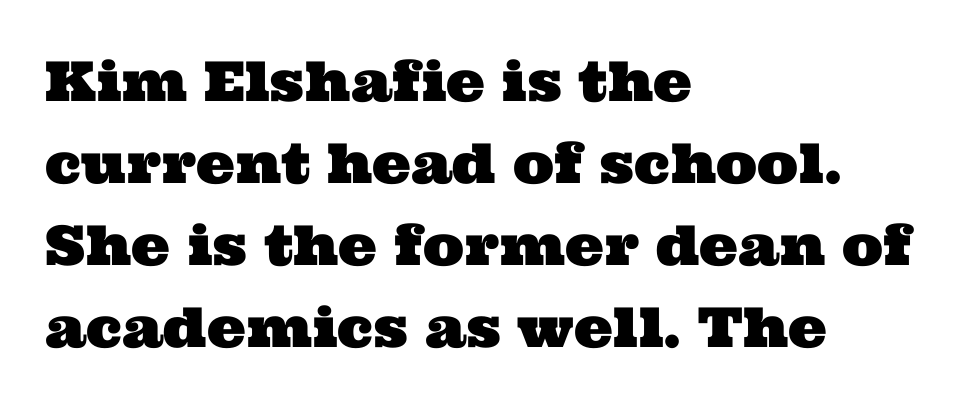
{"serif": "yes", "width": "wide", "stroke_contrast": "medium", "x_height": "medium", "monospaced": "no", "underline": "no", "align": "left", "line_spacing": "normal", "line_spacing_ratio": 1.49, "letter_spacing": "normal", "letter_spacing_em": 0.0, "glyph_px": 55}
